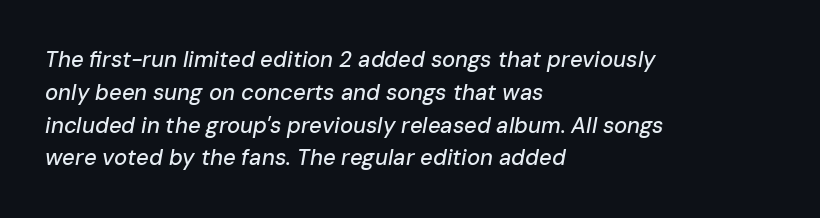
The image shows 22 px text type, italic (leaning right); set left-aligned, normal line spacing (1.49x), normal letter spacing, not underlined.
